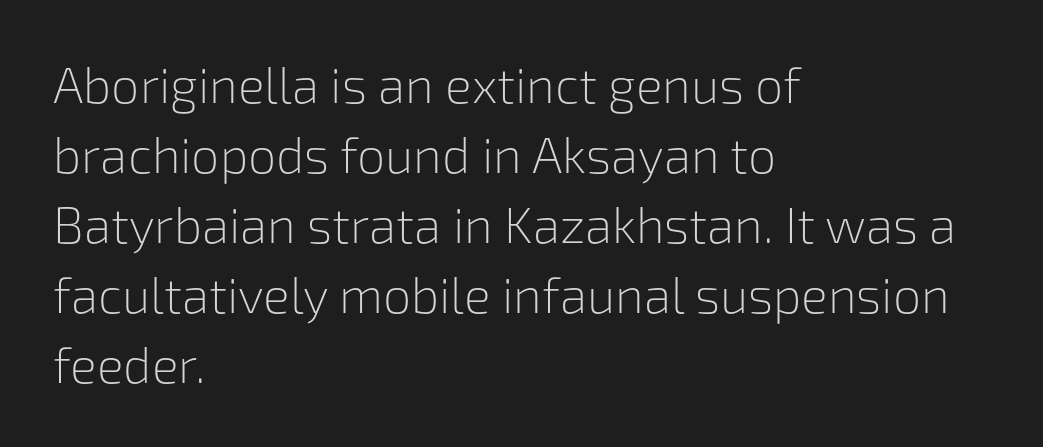
{"serif": "no", "italic": "no", "bold": "no", "weight": "light", "width": "normal", "stroke_contrast": "low", "x_height": "medium", "monospaced": "no", "underline": "no", "align": "left", "line_spacing": "normal", "line_spacing_ratio": 1.4, "letter_spacing": "normal", "letter_spacing_em": 0.0, "glyph_px": 50}
